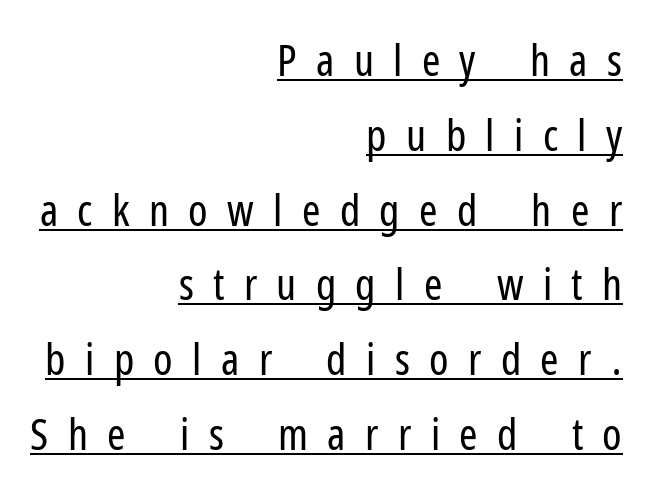
Q: Is the text bold? A: No.
Q: Is the text italic (slanted)? A: No, it is upright.
Q: Is the typeface a serif or a sans-serif typeface? A: Sans-serif.
Q: Is the text underlined? A: Yes.
Q: How is the paragraph aligned? A: Right-aligned.
Q: Is the spacing between letters normal or unusually wide? A: Unusually wide.
Q: Is the spacing between lines tight, normal or loose? A: Normal.
Q: Width (condensed, normal, or wide)? A: Condensed.
Q: Stroke contrast? A: Low.
Q: x-height? A: Medium.
Q: Monospaced? A: No.
